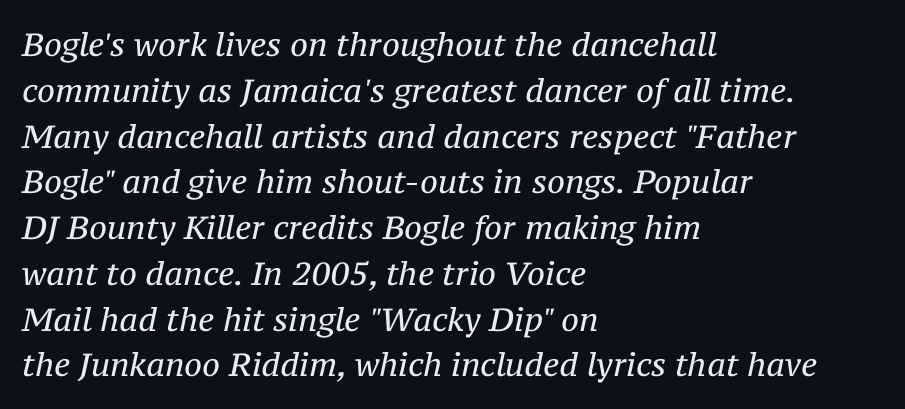
The image shows 32 px regular-weight serif type, italic (leaning right); set left-aligned, normal line spacing (1.43x), normal letter spacing, not underlined; medium stroke contrast and a medium x-height.
